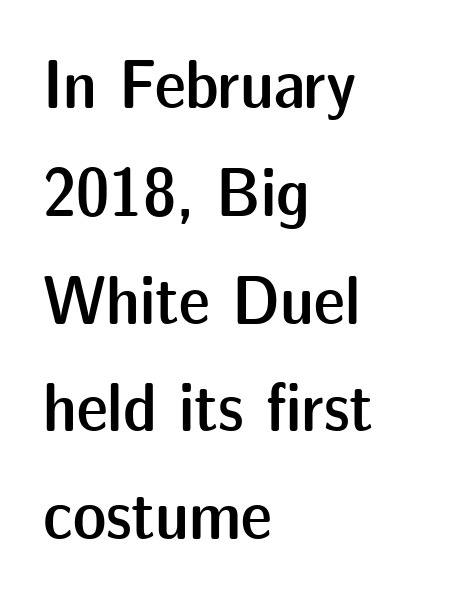
Q: Is the text bold? A: Semi-bold.
Q: Is the text italic (slanted)? A: No, it is upright.
Q: Is the typeface a serif or a sans-serif typeface? A: Sans-serif.
Q: Is the text underlined? A: No.
Q: How is the paragraph aligned? A: Left-aligned.
Q: Is the spacing between letters normal or unusually wide? A: Normal.
Q: Is the spacing between lines tight, normal or loose? A: Normal.
Q: Width (condensed, normal, or wide)? A: Normal.
Q: Stroke contrast? A: Low.
Q: x-height? A: Medium.
Q: Monospaced? A: No.
